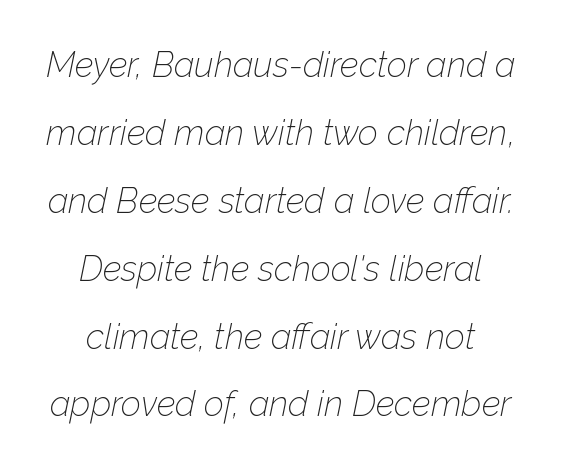
A clean baseline with only descenders dipping below it. Letters have the restrained weight of plain body copy at most. This sample has the flowing, uneven cadence of proportional lettering. Regarding leading, the lines here are spaced well apart.
